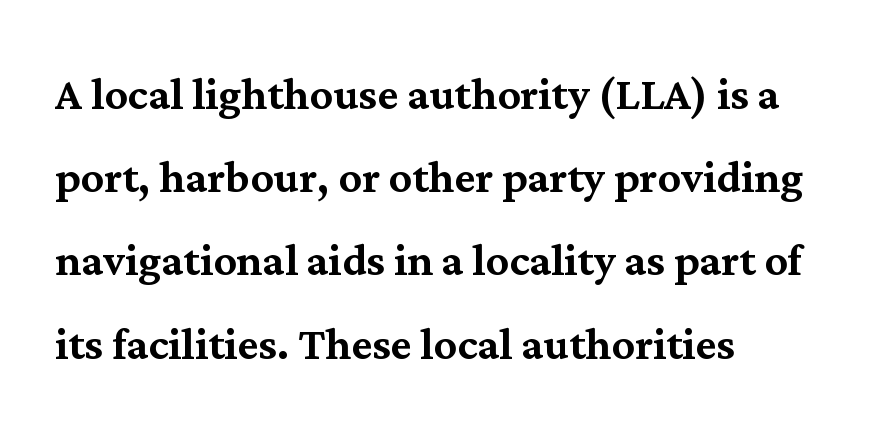
Q: Is the text italic (slanted)? A: No, it is upright.
Q: Is the typeface a serif or a sans-serif typeface? A: Serif.
Q: Is the text underlined? A: No.
Q: How is the paragraph aligned? A: Left-aligned.
Q: Is the spacing between letters normal or unusually wide? A: Normal.
Q: Is the spacing between lines tight, normal or loose? A: Normal.
Q: Width (condensed, normal, or wide)? A: Normal.
Q: Stroke contrast? A: Medium.
Q: x-height? A: Medium.
Q: Monospaced? A: No.
